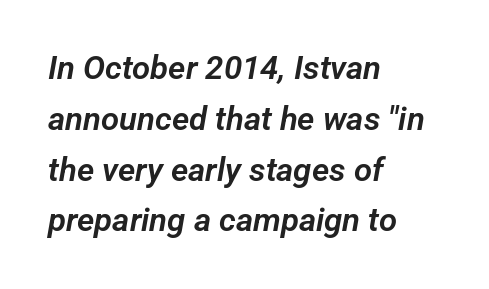
The paragraph has a hard left edge and a soft right edge. Descenders hang freely into open space. Nothing unusual about the tracking: characters are spaced as the font intends. Vertically, the passage feels balanced, rows spaced as you'd expect. Unlike a traditional serif, this face leaves its strokes unadorned. The passage shown is typed in a proportional face where columns would drift.
